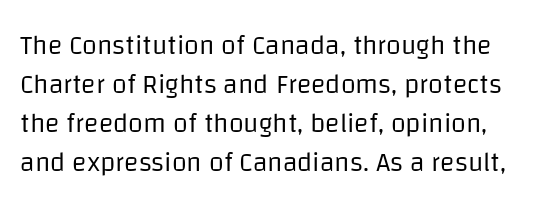
Q: Is the text bold? A: No.
Q: Is the text italic (slanted)? A: No, it is upright.
Q: Is the text underlined? A: No.
Q: Is the spacing between letters normal or unusually wide? A: Normal.
Q: Is the spacing between lines tight, normal or loose? A: Normal.
